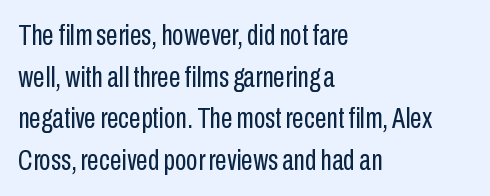
{"serif": "no", "italic": "no", "bold": "no", "weight": "regular", "width": "condensed", "stroke_contrast": "low", "x_height": "medium", "monospaced": "no", "underline": "no", "align": "left", "line_spacing": "normal", "line_spacing_ratio": 1.39, "letter_spacing": "normal", "letter_spacing_em": 0.0, "glyph_px": 30}
